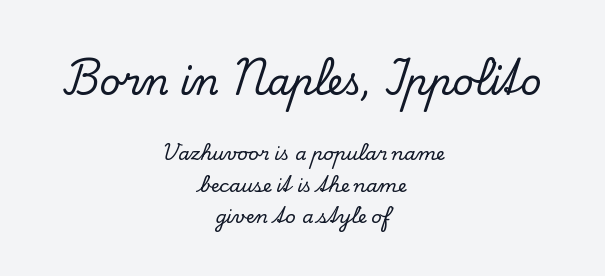
{"serif": "yes", "width": "normal", "stroke_contrast": "low", "x_height": "small", "monospaced": "no", "underline": "no", "align": "center", "line_spacing_ratio": 1.74, "letter_spacing": "normal", "letter_spacing_em": 0.0, "larger_block": "first", "size_ratio": 2.0, "glyph_px": 36}
